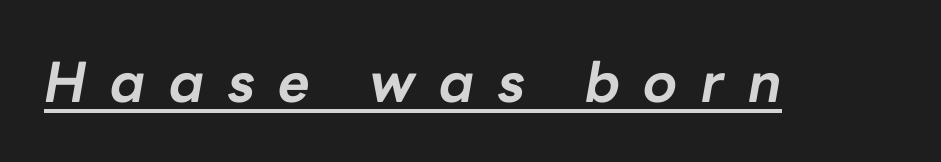
{"italic": "yes", "lean": "right", "slant_degrees": 10, "bold": "yes", "weight": "bold", "width": "normal", "stroke_contrast": "low", "x_height": "medium", "monospaced": "no", "underline": "yes", "letter_spacing": "wide", "letter_spacing_em": 0.43, "glyph_px": 55}
